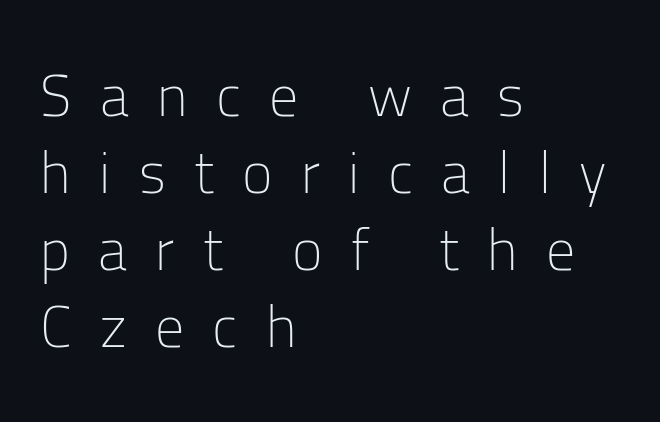
{"serif": "no", "italic": "no", "bold": "no", "weight": "light", "width": "normal", "stroke_contrast": "low", "x_height": "medium", "monospaced": "no", "underline": "no", "align": "left", "line_spacing": "normal", "line_spacing_ratio": 1.33, "letter_spacing": "wide", "letter_spacing_em": 0.49, "glyph_px": 58}
